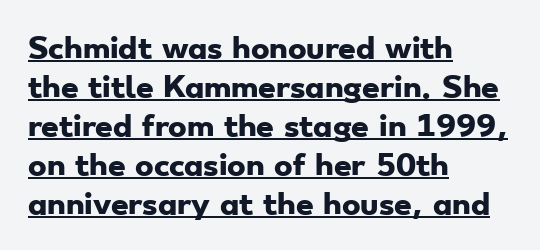
Q: Is the text bold? A: Yes.
Q: Is the typeface a serif or a sans-serif typeface? A: Sans-serif.
Q: Is the text underlined? A: Yes.
Q: How is the paragraph aligned? A: Left-aligned.
Q: Is the spacing between letters normal or unusually wide? A: Normal.
Q: Is the spacing between lines tight, normal or loose? A: Normal.
Q: Width (condensed, normal, or wide)? A: Wide.
Q: Stroke contrast? A: Low.
Q: x-height? A: Small.
Q: Monospaced? A: No.
